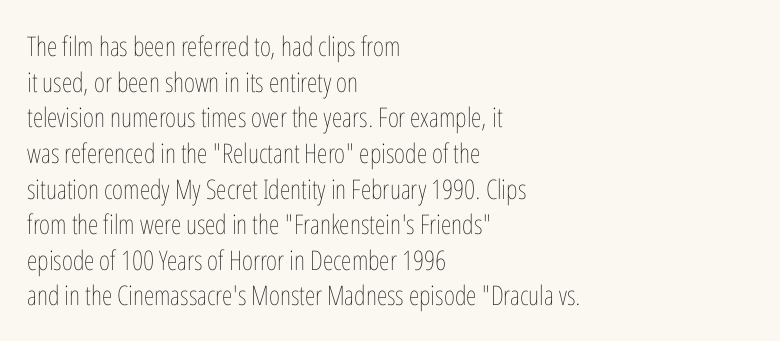
Notice how descenders clear the ascenders below comfortably — that's standard leading. Rule under the text: the space is simply empty. This rendering uses left alignment, leaving the right contour irregular. The type sits square on the baseline with zero lean. The font sits on the lighter half of the weight spectrum, regular included. The gaps between neighbouring characters are ordinary and unremarkable.
